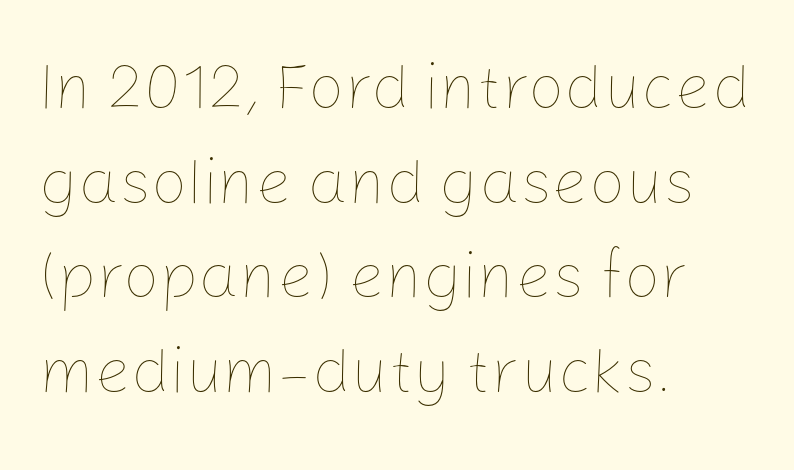
A bare baseline throughout the passage. In terms of posture, this sample is upright. Caption: multi-line text, flush left, ragged right. Glyph-to-glyph distance matches everyday printed text. This sample has the flowing, uneven cadence of proportional lettering. Weight: in the light-to-regular range.
